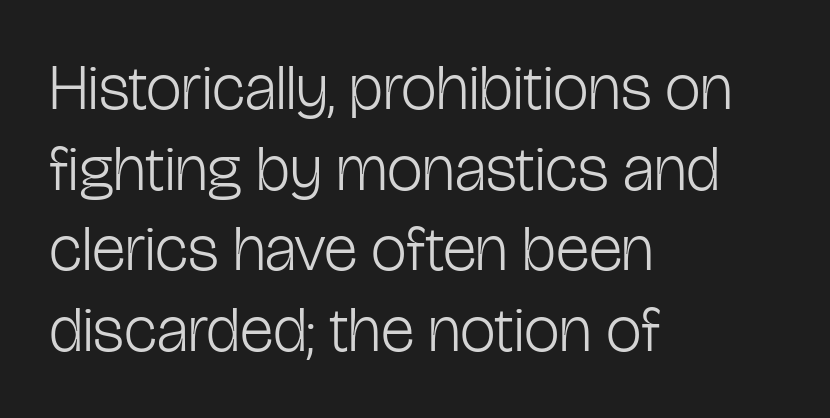
The image shows 64 px light, condensed sans-serif type, upright; set left-aligned, normal line spacing (1.26x), normal letter spacing, not underlined; low stroke contrast and a medium x-height.
